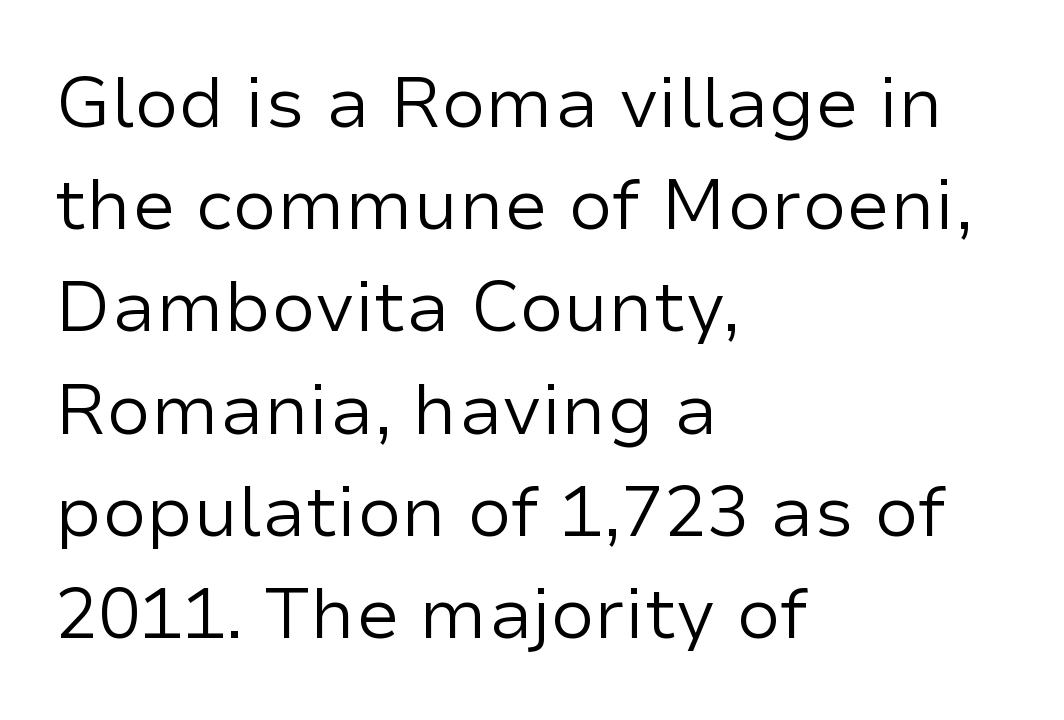
{"serif": "no", "italic": "no", "bold": "no", "weight": "regular", "width": "normal", "stroke_contrast": "low", "x_height": "medium", "monospaced": "no", "underline": "no", "align": "left", "line_spacing": "normal", "line_spacing_ratio": 1.44, "letter_spacing": "normal", "letter_spacing_em": 0.0, "glyph_px": 71}
